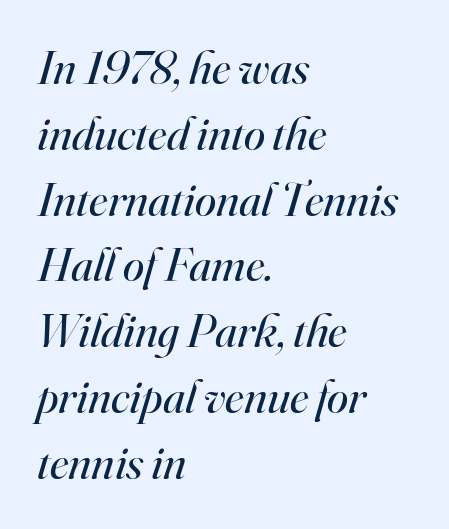
{"serif": "yes", "italic": "yes", "lean": "right", "slant_degrees": 16, "bold": "no", "weight": "regular", "width": "normal", "stroke_contrast": "high", "x_height": "small", "monospaced": "no", "underline": "no", "align": "left", "line_spacing": "normal", "line_spacing_ratio": 1.37, "letter_spacing": "normal", "letter_spacing_em": 0.0, "glyph_px": 48}
